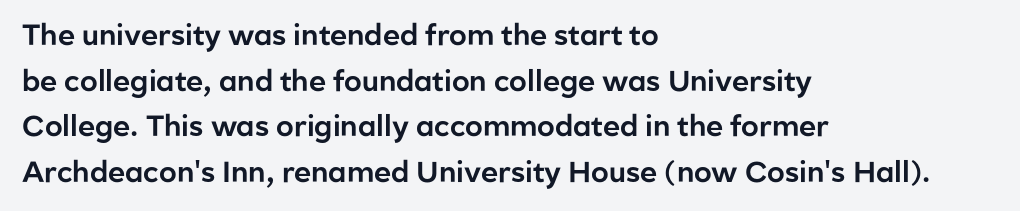
The image shows 29 px sans-serif type, upright; set left-aligned, normal line spacing (1.57x), normal letter spacing, not underlined; low stroke contrast and a medium x-height.
